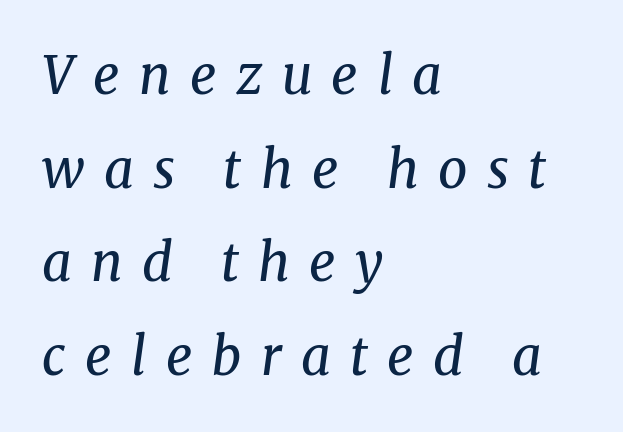
Typographically, this falls in the serif category. Descenders hang freely into open space. Varying glyph widths throughout — classic text-font behaviour. Notice how the stems are inclined rather than vertical — that's the hallmark of italics. The strokes carry an ordinary text weight at most.
